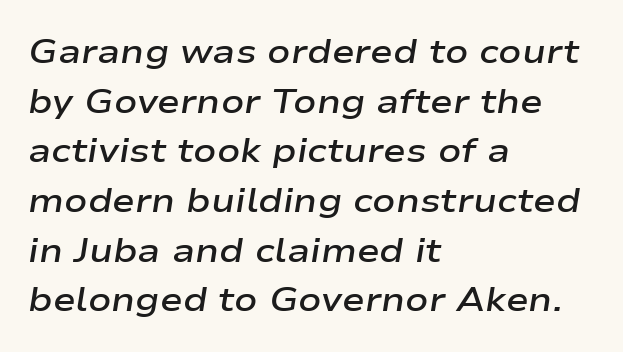
Underline: absent. The passage is arranged the way most books set body copy — flush left. Students, observe: this is what conventionally led text looks like. Tall strokes in this sample are angled rather than plumb. Each word holds together tightly as a unit, with standard inter-letter gaps. Proportional: the letters do not fall into vertical columns.
